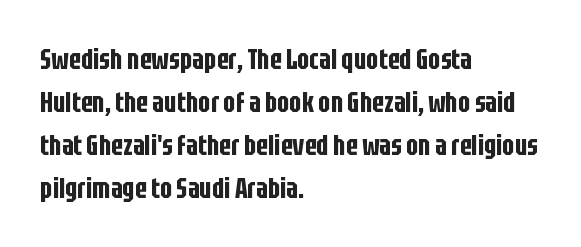
The letters stand straight up with perfectly vertical stems. One glance says typical: line gaps are just what's usual. This rendering features lettering with no underline. Think of a printed novel: that variable character pitch is what you see here. Classification — sans serif. Does extra space separate the letters? No, they use regular spacing.
